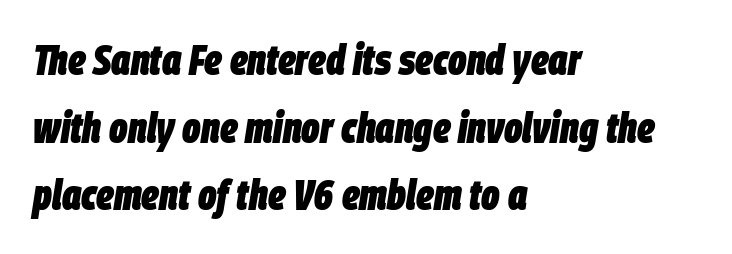
The image shows 43 px heavy, condensed type, italic (leaning right); set left-aligned, normal line spacing (1.57x), normal letter spacing, not underlined; low stroke contrast and a large x-height.
